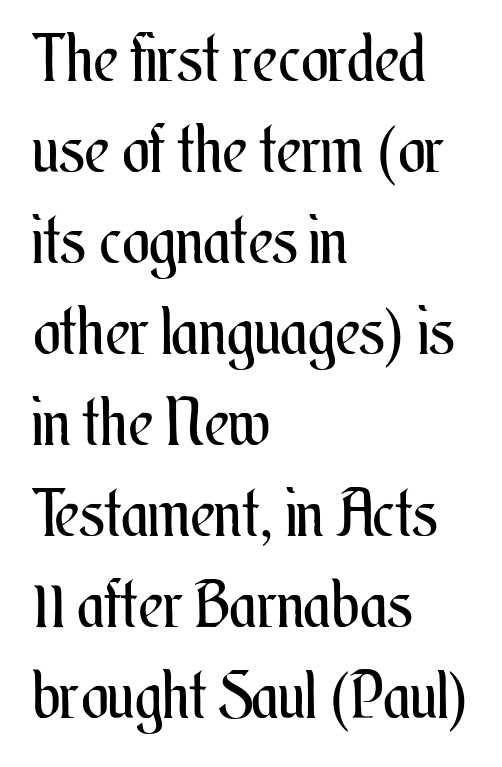
Q: Is the text bold? A: No.
Q: Is the text italic (slanted)? A: No, it is upright.
Q: Is the text underlined? A: No.
Q: How is the paragraph aligned? A: Left-aligned.
Q: Is the spacing between letters normal or unusually wide? A: Normal.
Q: Is the spacing between lines tight, normal or loose? A: Normal.
Q: Width (condensed, normal, or wide)? A: Condensed.
Q: Stroke contrast? A: Medium.
Q: x-height? A: Small.
Q: Monospaced? A: No.
